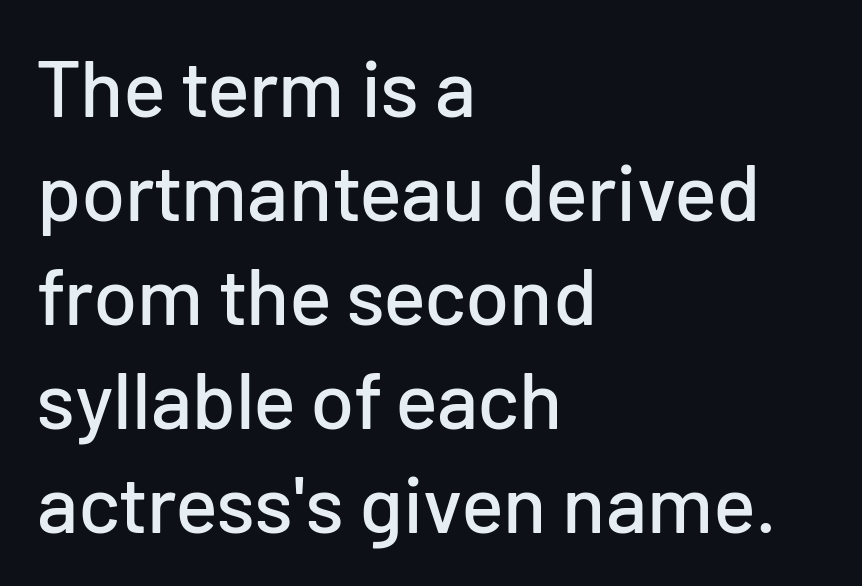
{"serif": "no", "italic": "no", "width": "normal", "stroke_contrast": "low", "x_height": "medium", "monospaced": "no", "underline": "no", "align": "left", "line_spacing": "normal", "line_spacing_ratio": 1.3, "letter_spacing": "normal", "letter_spacing_em": 0.0, "glyph_px": 80}
